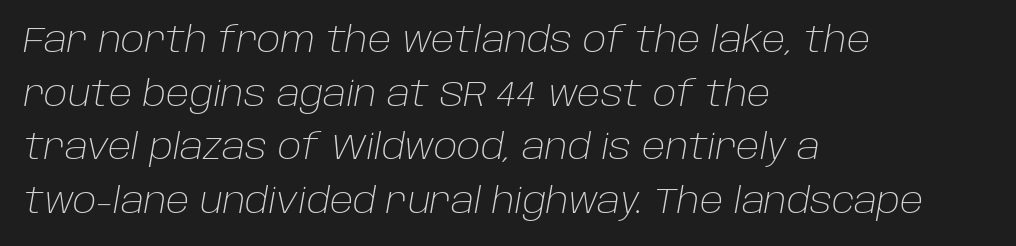
These lines are rendered in a variable-pitch font. Short and long lines alike share a common starting point at left. Quick note: interline space is typical. Think standard paragraph weight, or any step lighter than that. You can tell it's italic because the verticals aren't actually vertical.
